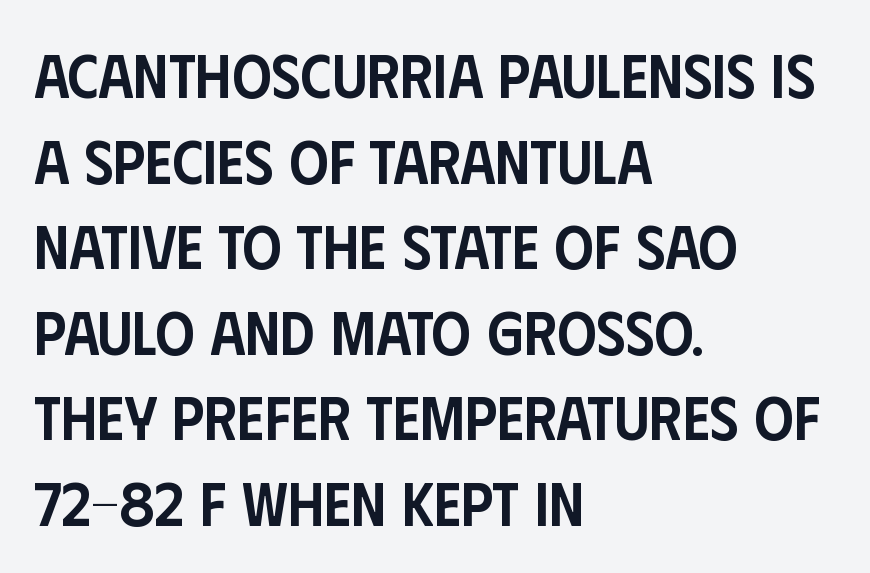
Q: Is the text bold? A: Semi-bold.
Q: Is the text italic (slanted)? A: No, it is upright.
Q: Is the typeface a serif or a sans-serif typeface? A: Sans-serif.
Q: Is the text underlined? A: No.
Q: How is the paragraph aligned? A: Left-aligned.
Q: Is the spacing between letters normal or unusually wide? A: Normal.
Q: Is the spacing between lines tight, normal or loose? A: Normal.
Q: Width (condensed, normal, or wide)? A: Condensed.
Q: Stroke contrast? A: Low.
Q: x-height? A: Large.
Q: Monospaced? A: No.
